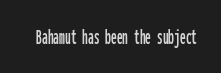
{"italic": "no", "underline": "no", "letter_spacing": "normal", "letter_spacing_em": 0.0, "glyph_px": 23}
